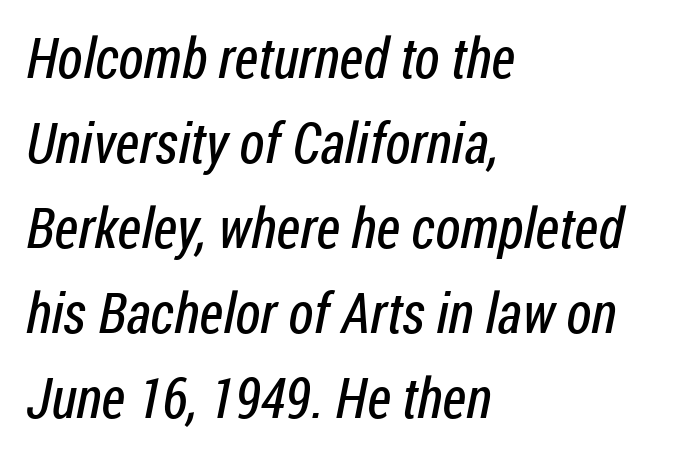
The image shows 56 px regular-weight, condensed sans-serif type; set left-aligned, normal line spacing (1.52x), normal letter spacing, not underlined; low stroke contrast and a medium x-height.
